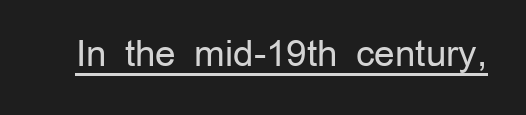
{"serif": "no", "italic": "no", "bold": "no", "weight": "regular", "width": "normal", "stroke_contrast": "low", "x_height": "medium", "monospaced": "no", "underline": "yes", "letter_spacing": "normal", "letter_spacing_em": 0.0, "glyph_px": 36}
